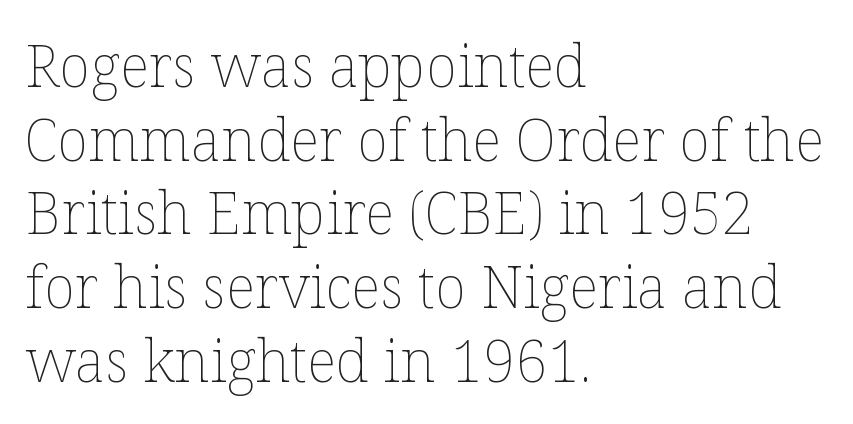
The image shows 58 px thin type, upright; set left-aligned, normal line spacing (1.27x), normal letter spacing, not underlined; low stroke contrast and a medium x-height.
